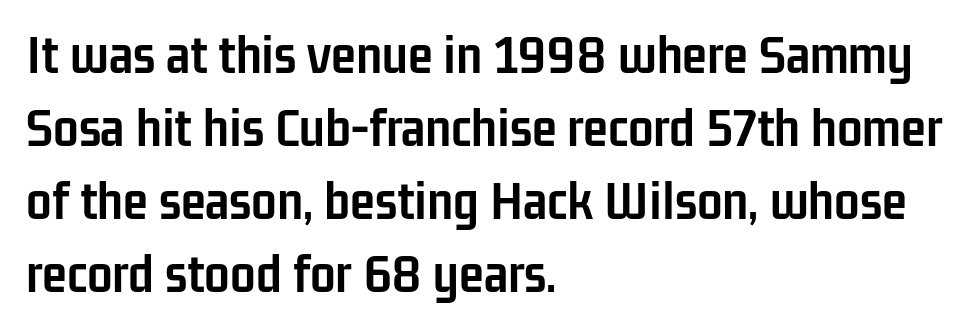
The strip under each line holds only bare page. Leftover space on each line is placed entirely after the last word. Ordinary non-slanted type is in use. Think of a printed novel: that variable character pitch is what you see here. The type is set solid horizontally, with unmodified tracking. Are there feet on the stems? There aren't — it's a sans.
